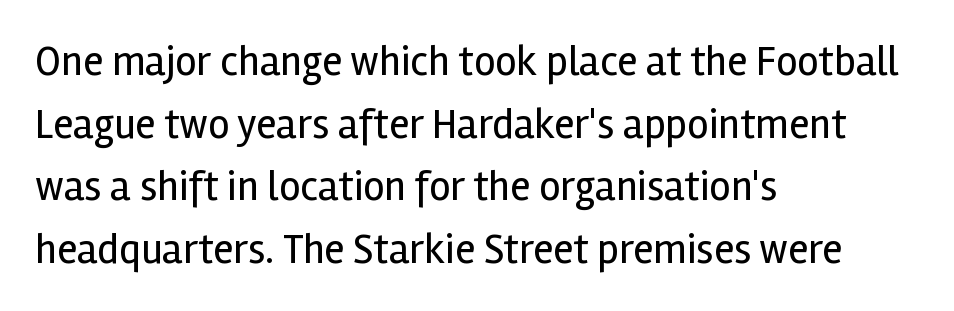
Is this a fixed-width face? No — the glyphs have proportional, varying widths. The leading is moderate, giving the passage an even texture. A bare baseline throughout the passage. Nobody touched the tracking dial on this one. Where is the straight margin? On the left.
